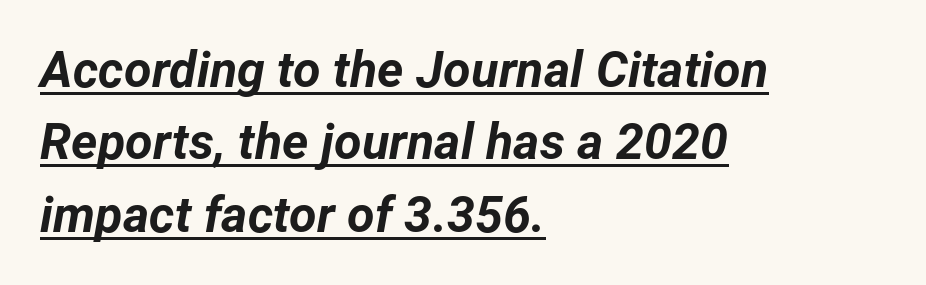
Q: Is the text bold? A: Yes.
Q: Is the text italic (slanted)? A: Yes, it leans right by about 12 degrees.
Q: Is the text underlined? A: Yes.
Q: How is the paragraph aligned? A: Left-aligned.
Q: Is the spacing between letters normal or unusually wide? A: Normal.
Q: Is the spacing between lines tight, normal or loose? A: Normal.
Q: Width (condensed, normal, or wide)? A: Normal.
Q: Stroke contrast? A: Low.
Q: x-height? A: Medium.
Q: Monospaced? A: No.
